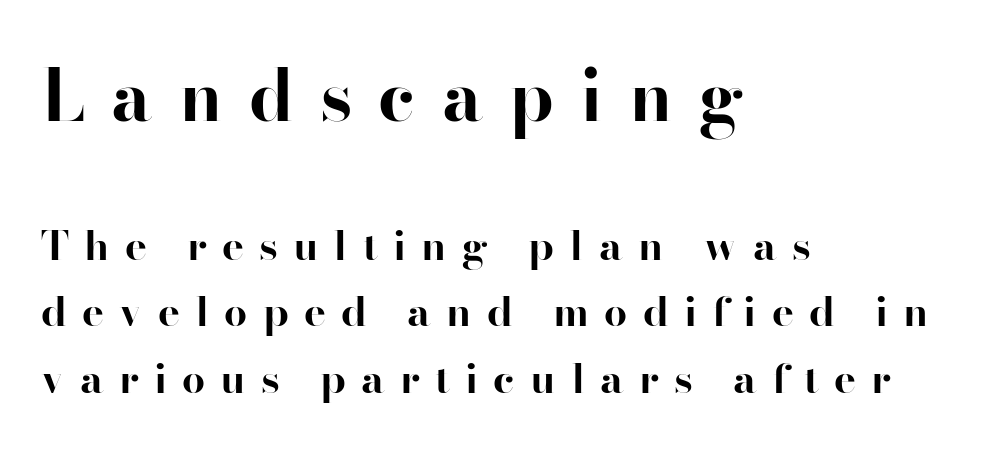
{"serif": "yes", "italic": "no", "bold": "yes", "weight": "bold", "width": "normal", "stroke_contrast": "high", "x_height": "small", "monospaced": "no", "underline": "no", "align": "left", "line_spacing": "normal", "line_spacing_ratio": 1.62, "letter_spacing": "wide", "letter_spacing_em": 0.37, "larger_block": "first", "size_ratio": 1.73, "glyph_px": 71}
